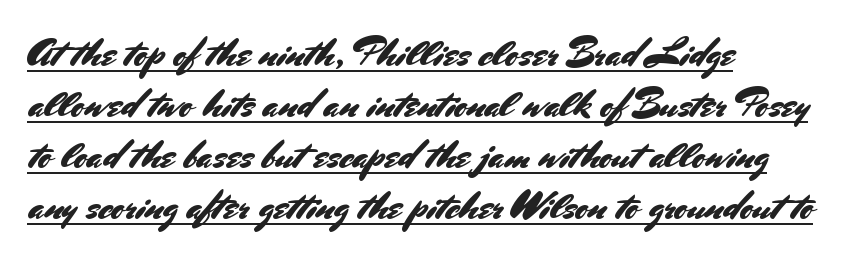
Unlike a traditional serif, this face leaves its strokes unadorned. Think of a printed novel: that variable character pitch is what you see here. The space between consecutive lines is moderate. If you drew a ruler down the left edge, every line would touch it. You can see a thin bar hugging the bottom of the glyphs.
